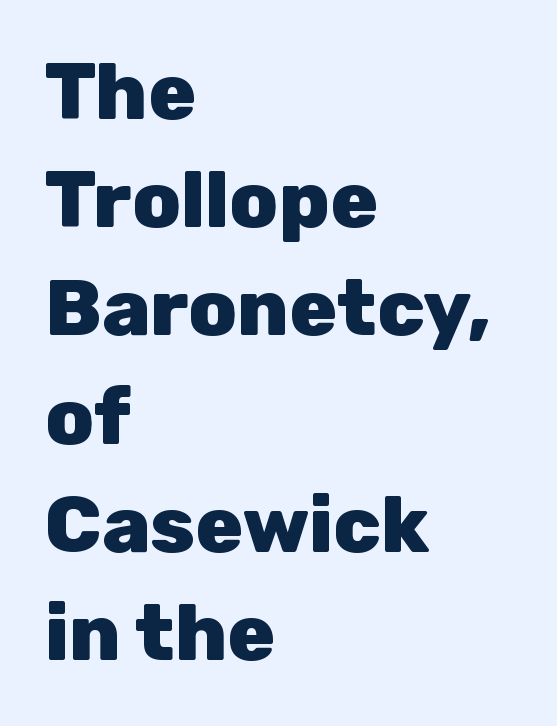
Q: Is the text bold? A: Yes.
Q: Is the text italic (slanted)? A: No, it is upright.
Q: Is the typeface a serif or a sans-serif typeface? A: Sans-serif.
Q: Is the text underlined? A: No.
Q: How is the paragraph aligned? A: Left-aligned.
Q: Is the spacing between letters normal or unusually wide? A: Normal.
Q: Is the spacing between lines tight, normal or loose? A: Normal.
Q: Width (condensed, normal, or wide)? A: Normal.
Q: Stroke contrast? A: Low.
Q: x-height? A: Medium.
Q: Monospaced? A: No.
